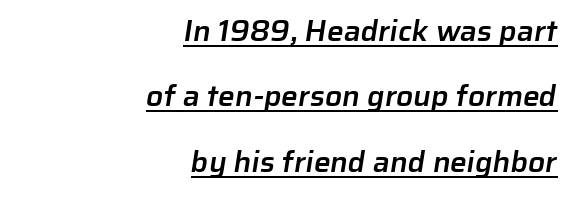
The image shows 30 px semibold sans-serif type; set right-aligned, loose line spacing (2.18x), normal letter spacing, underlined; low stroke contrast and a medium x-height.
